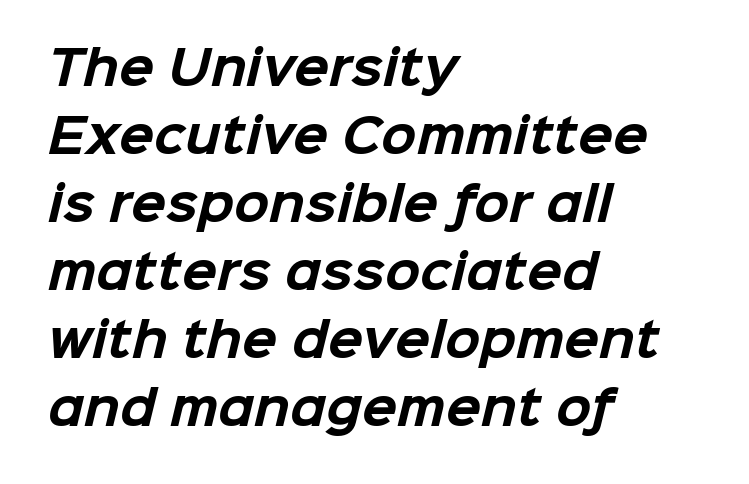
Q: Is the text bold? A: Yes.
Q: Is the typeface a serif or a sans-serif typeface? A: Sans-serif.
Q: Is the text underlined? A: No.
Q: How is the paragraph aligned? A: Left-aligned.
Q: Is the spacing between letters normal or unusually wide? A: Normal.
Q: Is the spacing between lines tight, normal or loose? A: Normal.
Q: Width (condensed, normal, or wide)? A: Normal.
Q: Stroke contrast? A: Low.
Q: x-height? A: Medium.
Q: Monospaced? A: No.
